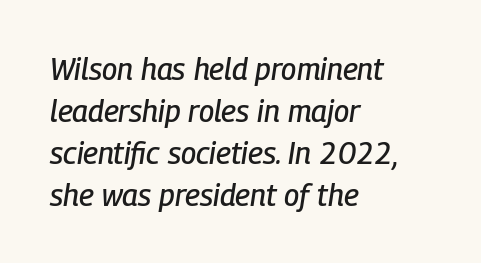
Q: Is the text italic (slanted)? A: Yes, it leans right by about 9 degrees.
Q: Is the text underlined? A: No.
Q: How is the paragraph aligned? A: Left-aligned.
Q: Is the spacing between letters normal or unusually wide? A: Normal.
Q: Is the spacing between lines tight, normal or loose? A: Normal.
Q: Width (condensed, normal, or wide)? A: Condensed.
Q: Stroke contrast? A: Low.
Q: x-height? A: Medium.
Q: Monospaced? A: No.
